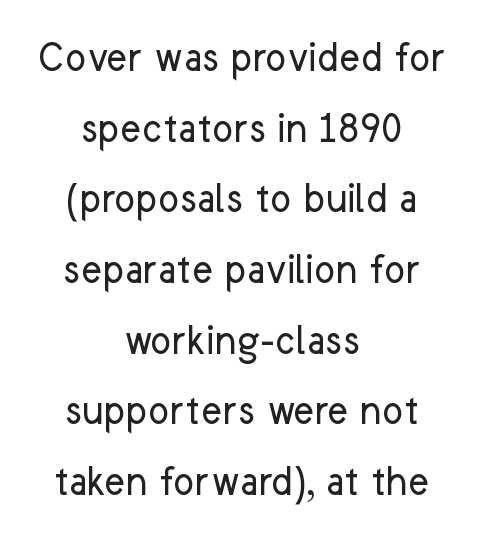
Both edges are ragged and mirror each other, which tells us the setting is centered. If you drew a line through each stem, it would be perfectly vertical. The rows are spaced the way most documents space them. Do the characters align in a grid? No, the font is proportional. The horizontal fit of the characters is conventional and even. This reads as an unemphasized weight, regular at the heaviest.
